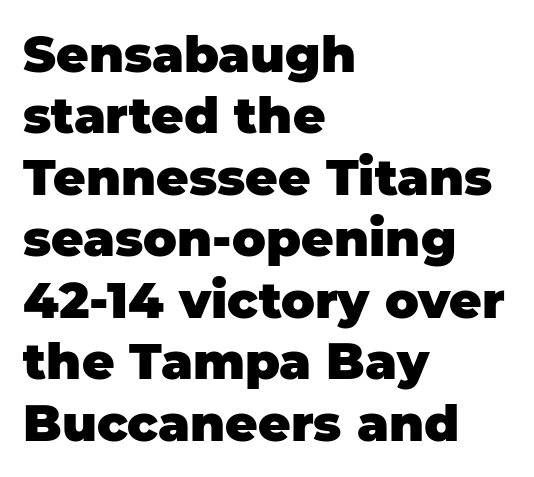
{"serif": "no", "italic": "no", "bold": "yes", "weight": "heavy", "width": "normal", "stroke_contrast": "low", "x_height": "large", "monospaced": "no", "underline": "no", "align": "left", "line_spacing_ratio": 1.23, "letter_spacing": "normal", "letter_spacing_em": 0.0, "glyph_px": 50}
